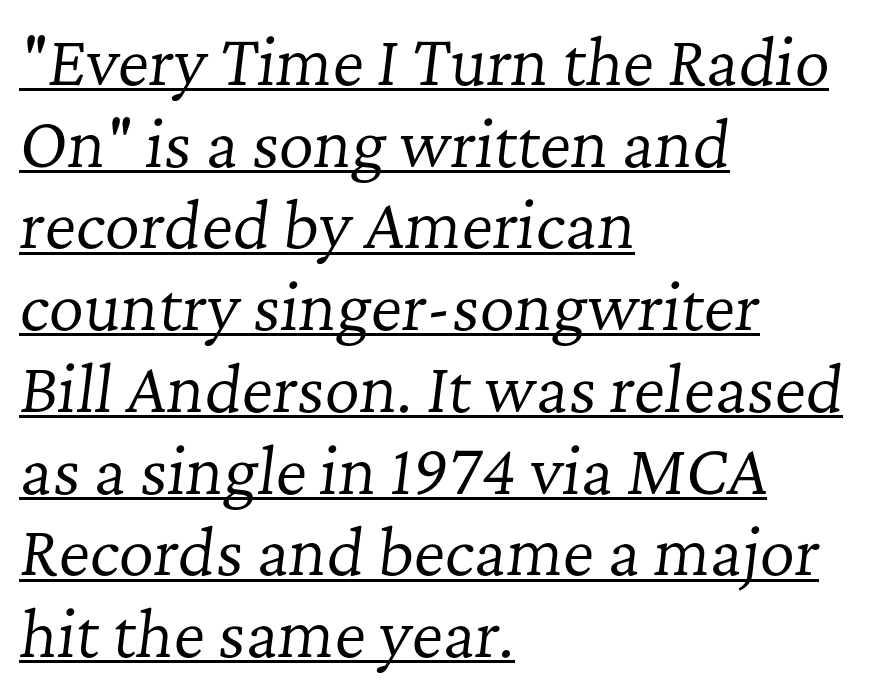
The image shows 61 px regular-weight serif type, italic (leaning right); set left-aligned, normal line spacing (1.34x), normal letter spacing, underlined; low stroke contrast and a medium x-height.
